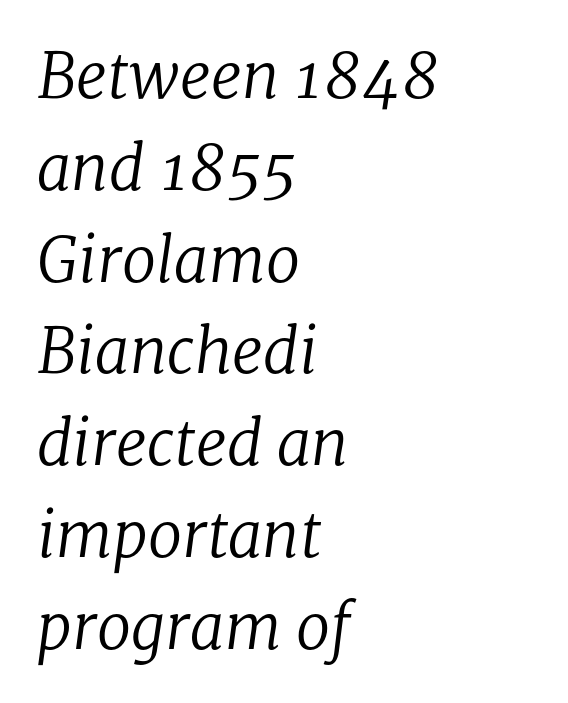
The image shows 62 px regular-weight serif type, italic (leaning right); set left-aligned, normal line spacing (1.48x), normal letter spacing, not underlined; low stroke contrast and a medium x-height.
